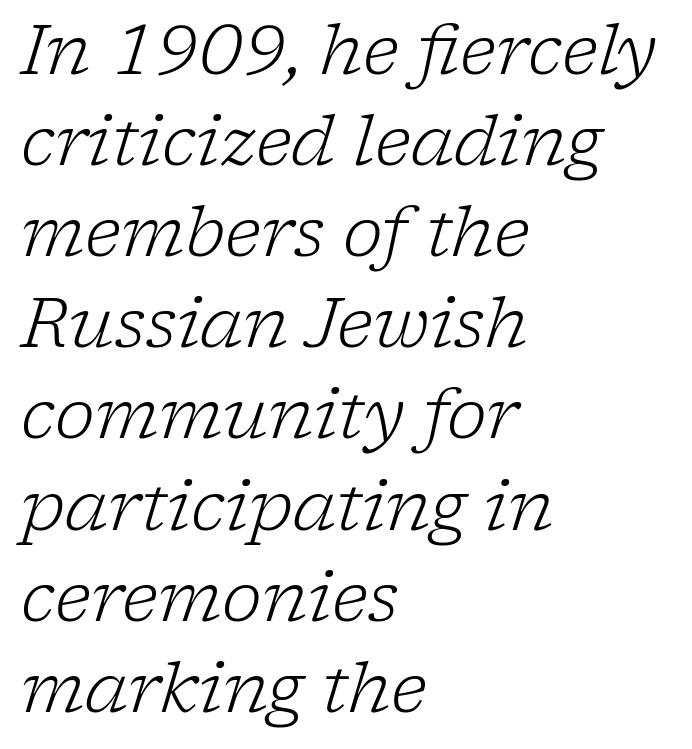
The image shows 68 px light serif type, italic (leaning right); set left-aligned, normal line spacing (1.34x), normal letter spacing, not underlined; low stroke contrast and a medium x-height.
